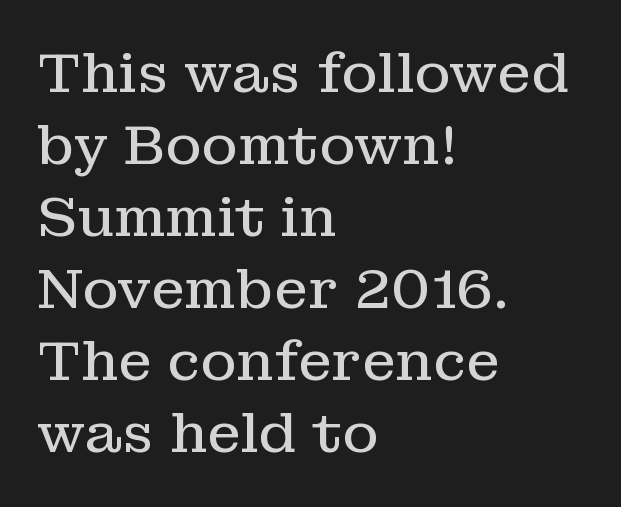
Q: Is the text bold? A: No.
Q: Is the text italic (slanted)? A: No, it is upright.
Q: Is the typeface a serif or a sans-serif typeface? A: Serif.
Q: Is the text underlined? A: No.
Q: How is the paragraph aligned? A: Left-aligned.
Q: Is the spacing between letters normal or unusually wide? A: Normal.
Q: Is the spacing between lines tight, normal or loose? A: Normal.
Q: Width (condensed, normal, or wide)? A: Normal.
Q: Stroke contrast? A: Low.
Q: x-height? A: Medium.
Q: Monospaced? A: No.
